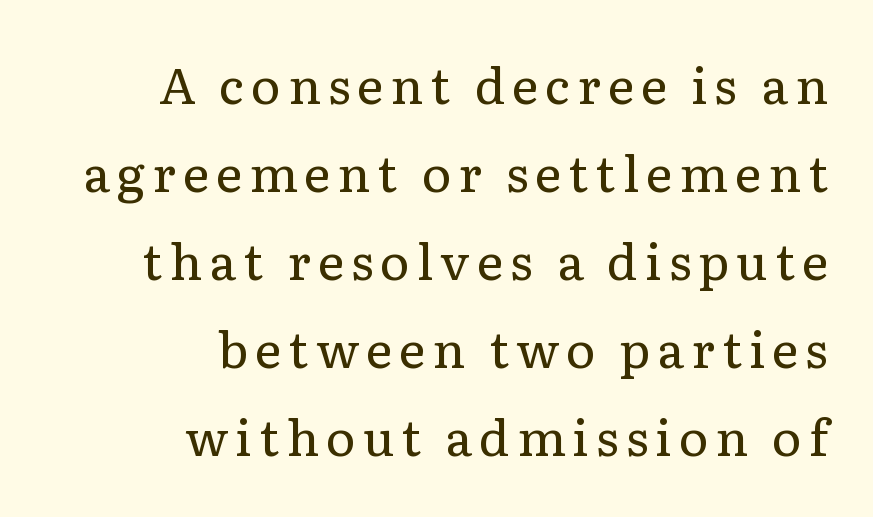
The image shows 50 px regular-weight serif type, upright; set right-aligned, line spacing 1.76x, not underlined; low stroke contrast and a medium x-height.
